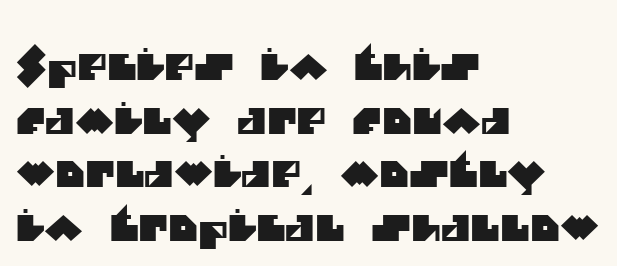
Q: Is the typeface a serif or a sans-serif typeface? A: Sans-serif.
Q: Is the text underlined? A: No.
Q: How is the paragraph aligned? A: Left-aligned.
Q: Is the spacing between letters normal or unusually wide? A: Normal.
Q: Is the spacing between lines tight, normal or loose? A: Normal.
Q: Width (condensed, normal, or wide)? A: Normal.
Q: Stroke contrast? A: Medium.
Q: x-height? A: Large.
Q: Monospaced? A: No.
